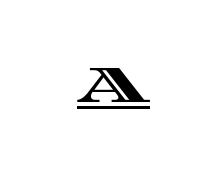
The image shows 51 px wide type, upright; set right-aligned, normal letter spacing, underlined; a large x-height.
